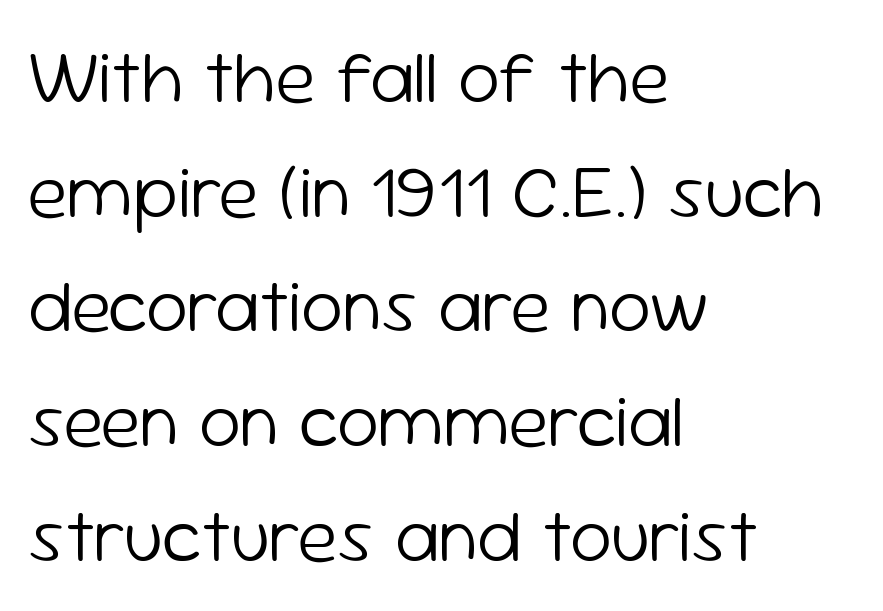
{"serif": "no", "italic": "no", "bold": "no", "weight": "light", "width": "normal", "stroke_contrast": "low", "x_height": "medium", "monospaced": "no", "underline": "no", "align": "left", "line_spacing": "normal", "line_spacing_ratio": 1.53, "letter_spacing": "normal", "letter_spacing_em": 0.0, "glyph_px": 75}
